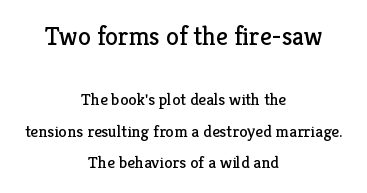
A student would call this center alignment; a typographer would say set centered. A typesetter would mark this as roman, not italic. In this sample the first text group is rendered at the bigger scale. Underlining? Definitely not there. Standard letterfit; no display-style spreading of the glyphs.
